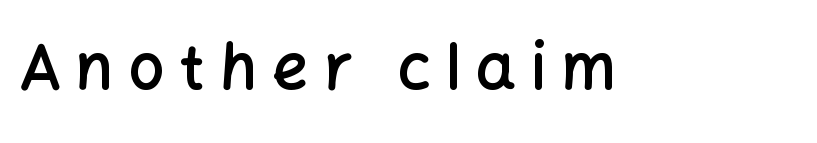
The image shows 63 px semibold sans-serif type, upright; set unusually wide letter spacing (+0.24 em), not underlined; low stroke contrast and a medium x-height.
